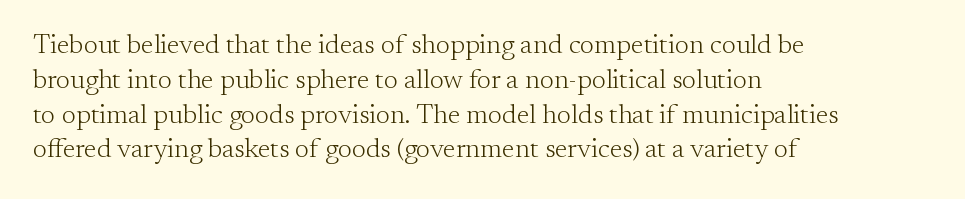
The image shows 27 px text type, upright; set left-aligned, normal line spacing (1.29x), normal letter spacing, not underlined.
